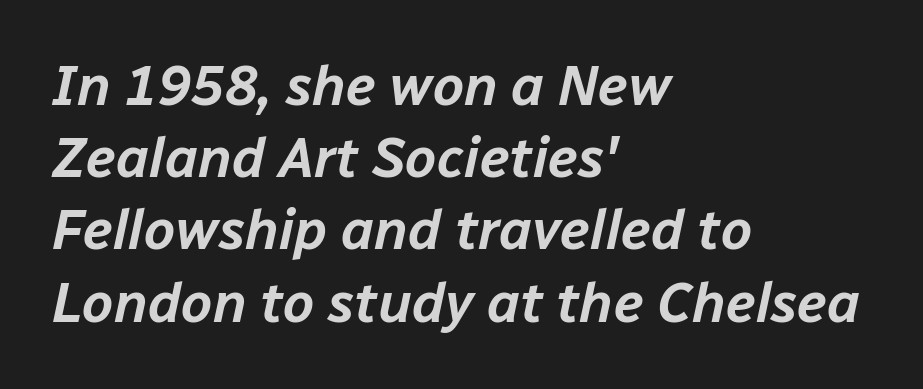
{"italic": "yes", "lean": "right", "slant_degrees": 12, "width": "normal", "stroke_contrast": "low", "x_height": "medium", "monospaced": "no", "underline": "no", "align": "left", "line_spacing": "normal", "line_spacing_ratio": 1.29, "letter_spacing": "normal", "letter_spacing_em": 0.0, "glyph_px": 56}
